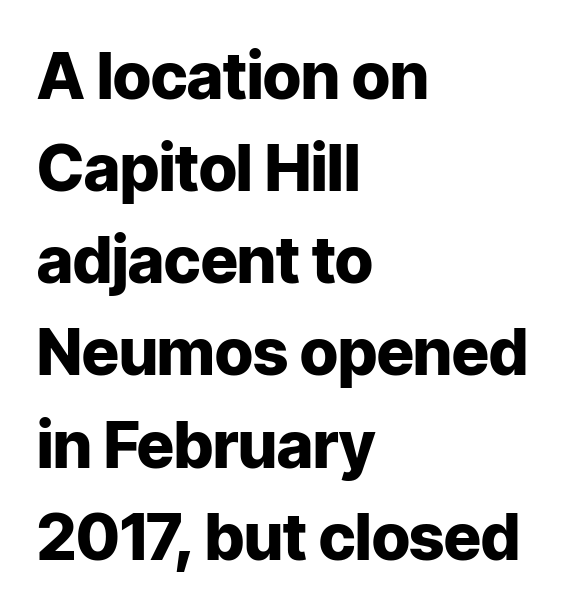
{"serif": "no", "italic": "no", "bold": "yes", "weight": "heavy", "width": "normal", "stroke_contrast": "low", "x_height": "medium", "monospaced": "no", "underline": "no", "align": "left", "line_spacing": "normal", "line_spacing_ratio": 1.44, "letter_spacing": "normal", "letter_spacing_em": 0.0, "glyph_px": 64}
